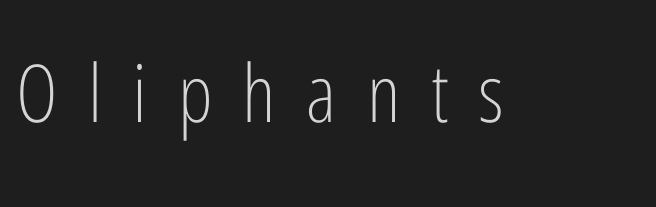
Observe the wide spacing: letters keep a clear distance from each other. The letters advance in unequal steps, a hallmark of proportional type. Is this a heavy cut? Hardly; it is regular or lighter. The font's upright variant was chosen for this text.
